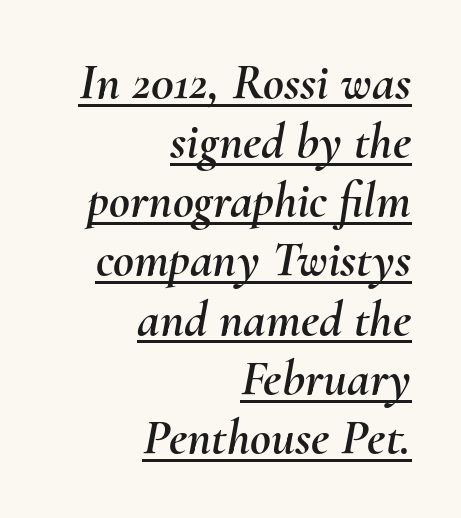
A typesetter would call this proportional, since set widths differ per character. Compared with ordinary roman type, these characters are visibly tilted. The face used here appears with an underline applied. How are the letters spaced? Ordinarily, with no added tracking. A flush-right, rag-left setting is used for this passage.
